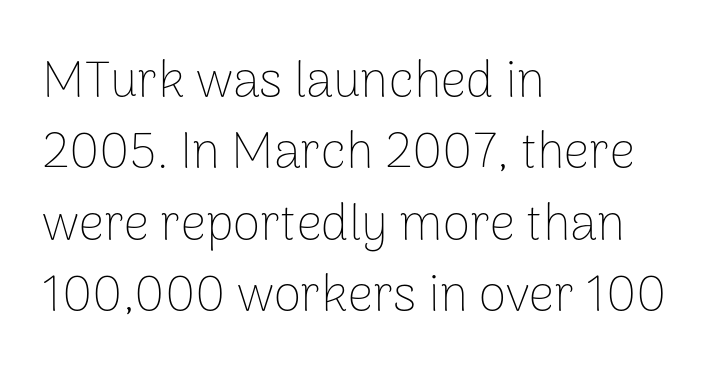
{"serif": "no", "italic": "no", "bold": "no", "weight": "thin", "width": "normal", "stroke_contrast": "low", "x_height": "medium", "monospaced": "no", "underline": "no", "align": "left", "line_spacing": "normal", "line_spacing_ratio": 1.43, "letter_spacing": "normal", "letter_spacing_em": 0.0, "glyph_px": 50}
